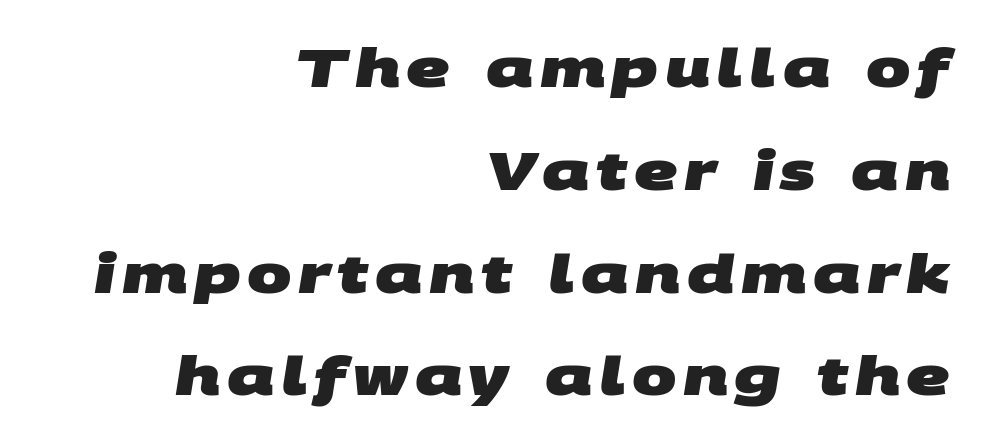
Q: Is the text bold? A: Yes.
Q: Is the typeface a serif or a sans-serif typeface? A: Sans-serif.
Q: Is the text underlined? A: No.
Q: How is the paragraph aligned? A: Right-aligned.
Q: Is the spacing between lines tight, normal or loose? A: Loose.
Q: Width (condensed, normal, or wide)? A: Wide.
Q: Stroke contrast? A: Medium.
Q: x-height? A: Large.
Q: Monospaced? A: No.
